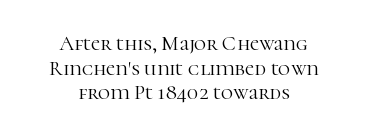
The image shows 21 px text type, upright; set centered, line spacing 1.17x, normal letter spacing, not underlined.
